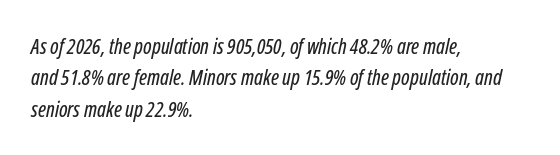
Q: Is the text italic (slanted)? A: Yes, it leans right by about 12 degrees.
Q: Is the text underlined? A: No.
Q: How is the paragraph aligned? A: Left-aligned.
Q: Is the spacing between letters normal or unusually wide? A: Normal.
Q: Is the spacing between lines tight, normal or loose? A: Normal.
